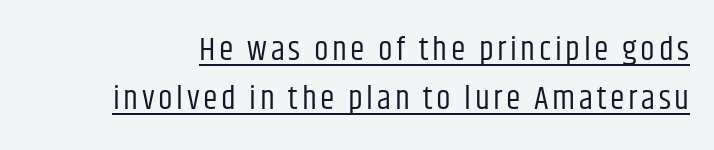
Posture: vertical. The face used here appears with an underline applied. Varying glyph widths throughout — classic text-font behaviour. Whoever set this chose a conventional vertical rhythm. The characters are drawn with everyday or finer stroke widths. Are there feet on the stems? There aren't — it's a sans.
